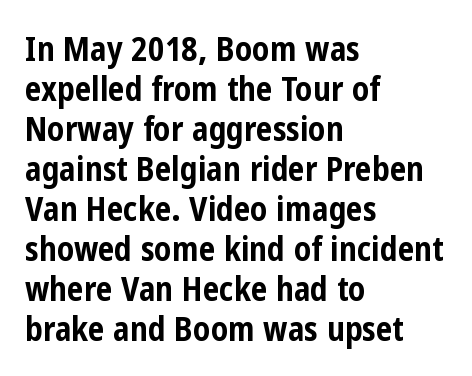
Q: Is the text bold? A: Yes.
Q: Is the text italic (slanted)? A: No, it is upright.
Q: Is the typeface a serif or a sans-serif typeface? A: Sans-serif.
Q: Is the text underlined? A: No.
Q: How is the paragraph aligned? A: Left-aligned.
Q: Is the spacing between letters normal or unusually wide? A: Normal.
Q: Width (condensed, normal, or wide)? A: Condensed.
Q: Stroke contrast? A: Low.
Q: x-height? A: Medium.
Q: Monospaced? A: No.
